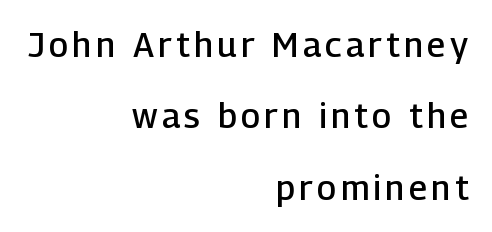
{"serif": "no", "italic": "no", "bold": "semi", "weight": "semibold", "width": "normal", "stroke_contrast": "low", "x_height": "medium", "monospaced": "no", "underline": "no", "align": "right", "line_spacing": "loose", "line_spacing_ratio": 2.1, "glyph_px": 34}
